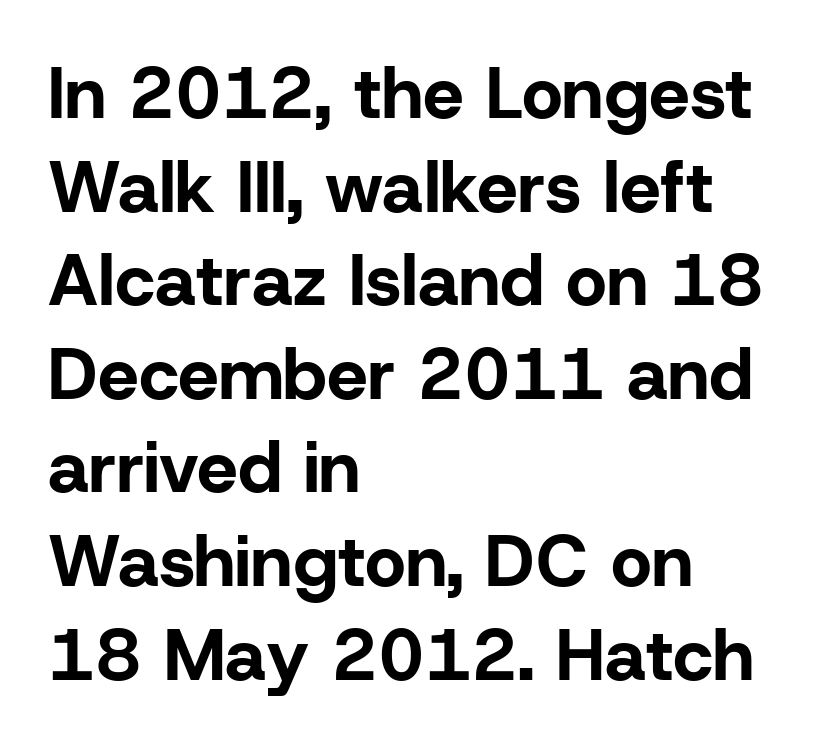
Upright lettering throughout. This rendering features lettering with no underline. Horizontal alignment here is leftward, the default for most running prose. This sample has the flowing, uneven cadence of proportional lettering. You can tell from the bare stems that sans-serif type was used. Typesetter's note: full bold, strokes at maximum text heaviness.
